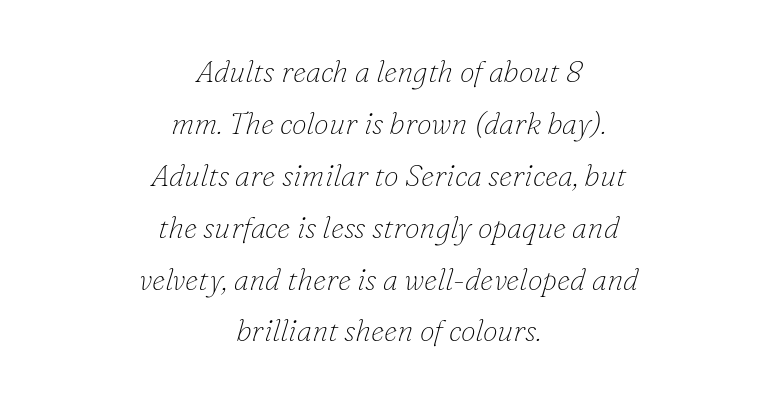
You can tell from the footed stems that serif type was used. Caption: face not bold, strokes unweighted. Each letter keeps its own natural width here, so spacing adapts to shape. There is no visible air inserted between adjacent glyphs.
